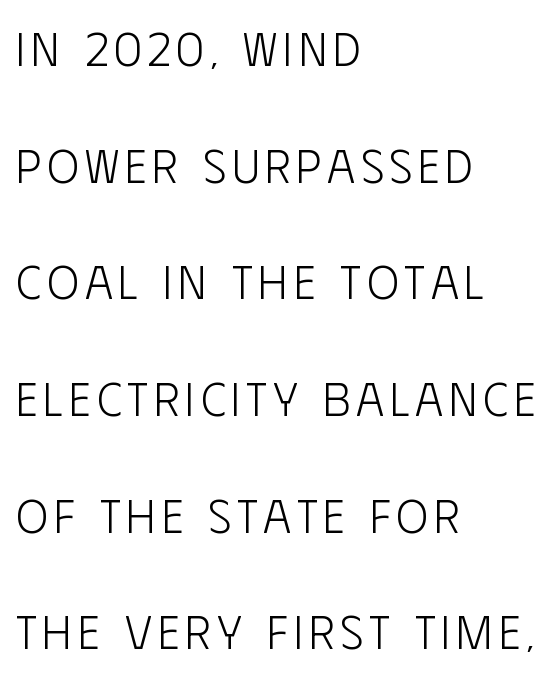
The passage is arranged the way most books set body copy — flush left. The rendering uses natural spacing where letterforms have individual widths. Type style note: lacks serifs. Baseline-to-baseline distance is far greater than the letter height. The lettering holds an erect, upright posture throughout. A light-to-regular cut is what we see here.
